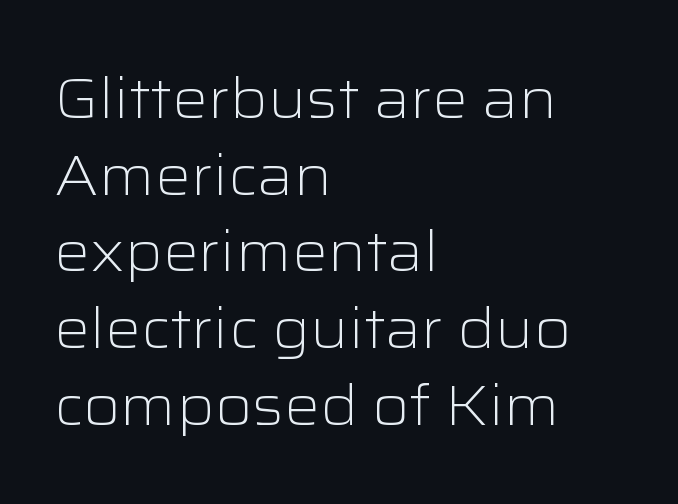
{"serif": "no", "italic": "no", "bold": "no", "weight": "light", "width": "wide", "stroke_contrast": "low", "x_height": "medium", "monospaced": "no", "underline": "no", "align": "left", "line_spacing": "normal", "line_spacing_ratio": 1.37, "letter_spacing": "normal", "letter_spacing_em": 0.0, "glyph_px": 56}
